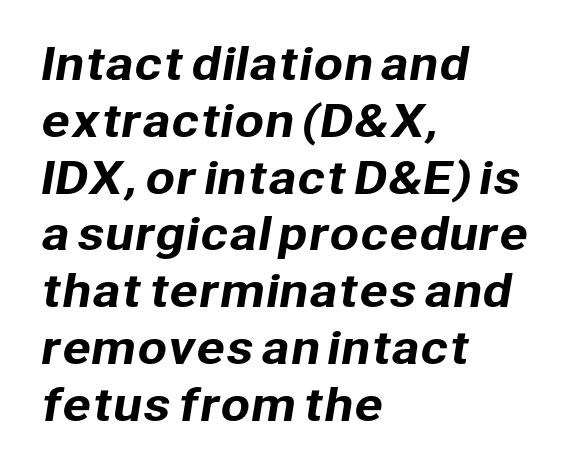
Proportional: the letters do not fall into vertical columns. Clear beneath every line of the passage. The designer left line spacing at the default. Compared with a centered layout, this one pins lines to the left instead.
